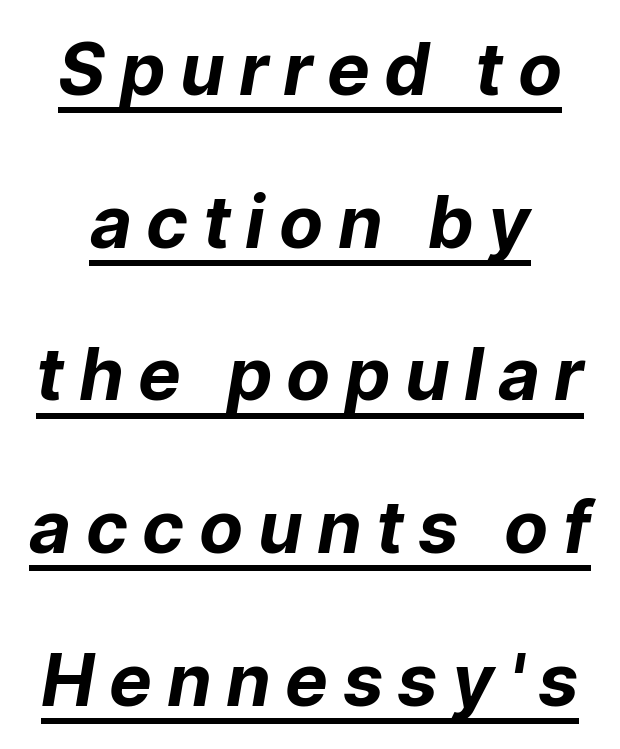
The face used here appears with an underline applied. Spacing between characters has been opened up far beyond the box default. Think of a printed novel: that variable character pitch is what you see here. Nope, no serifs anywhere on these letters.
